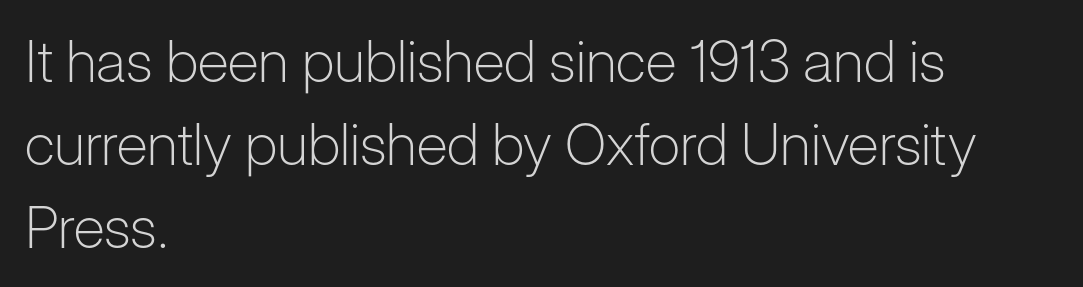
{"serif": "no", "italic": "no", "bold": "no", "weight": "light", "width": "normal", "stroke_contrast": "low", "x_height": "medium", "monospaced": "no", "underline": "no", "align": "left", "line_spacing": "normal", "line_spacing_ratio": 1.43, "letter_spacing": "normal", "letter_spacing_em": 0.0, "glyph_px": 58}
